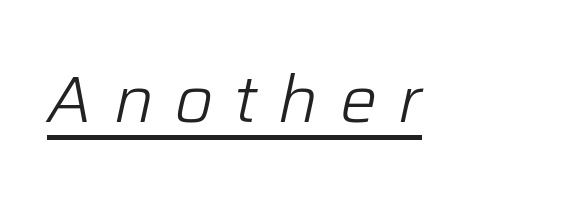
{"italic": "yes", "lean": "right", "slant_degrees": 12, "bold": "no", "weight": "light", "width": "normal", "stroke_contrast": "low", "x_height": "medium", "monospaced": "no", "underline": "yes", "letter_spacing": "wide", "letter_spacing_em": 0.32, "glyph_px": 66}
